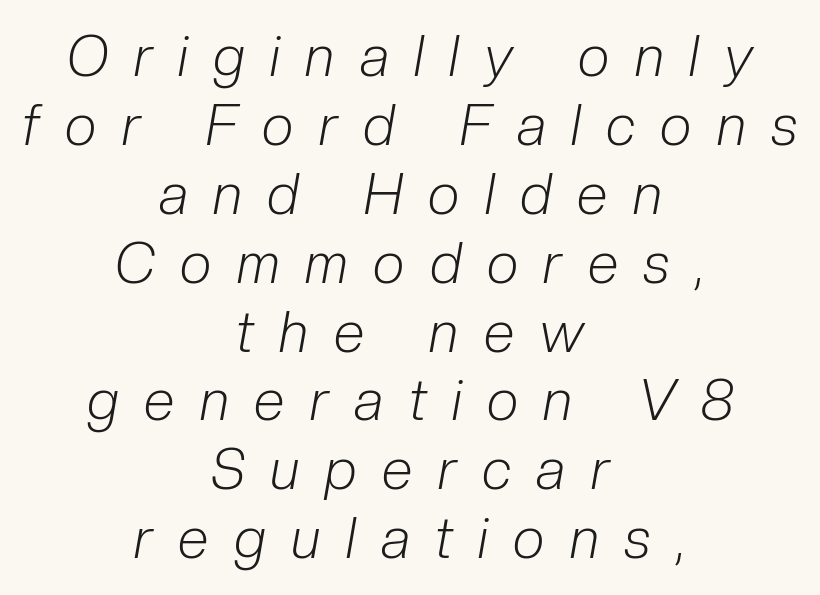
Q: Is the text bold? A: No.
Q: Is the text italic (slanted)? A: Yes, it leans right by about 10 degrees.
Q: Is the text underlined? A: No.
Q: How is the paragraph aligned? A: Centered.
Q: Is the spacing between letters normal or unusually wide? A: Unusually wide.
Q: Width (condensed, normal, or wide)? A: Condensed.
Q: Stroke contrast? A: Low.
Q: x-height? A: Medium.
Q: Monospaced? A: No.
